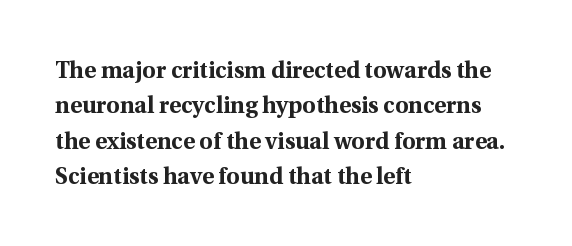
The strip under each line holds only bare page. The designer left line spacing at the default. Typeset ragged right — the left edge is the straight one. Heavy-handed strokes throughout: this text is bold.
